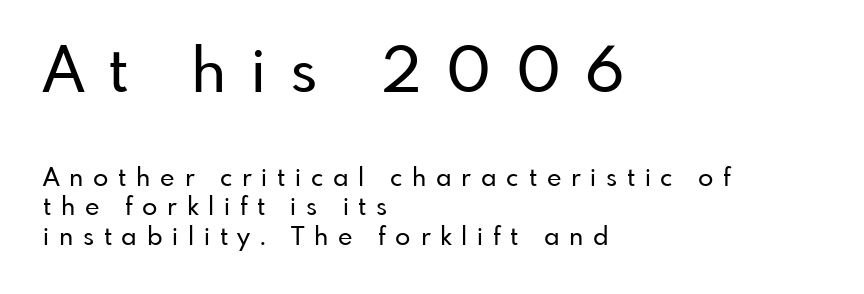
The image shows 62 px sans-serif type, upright; set left-aligned, line spacing 1.18x, unusually wide letter spacing (+0.39 em), not underlined; the first (top) block is 2.48x larger; low stroke contrast and a small x-height.
